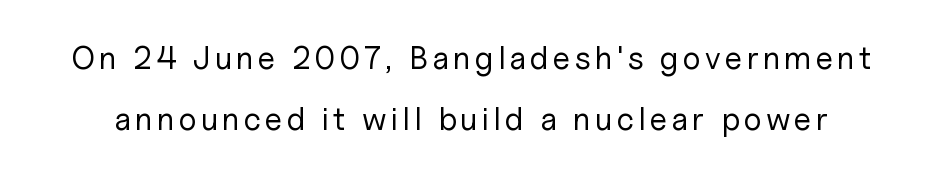
Q: Is the text bold? A: No.
Q: Is the text italic (slanted)? A: No, it is upright.
Q: Is the typeface a serif or a sans-serif typeface? A: Sans-serif.
Q: Is the text underlined? A: No.
Q: Is the spacing between lines tight, normal or loose? A: Loose.
Q: Width (condensed, normal, or wide)? A: Normal.
Q: Stroke contrast? A: Low.
Q: x-height? A: Medium.
Q: Monospaced? A: No.
